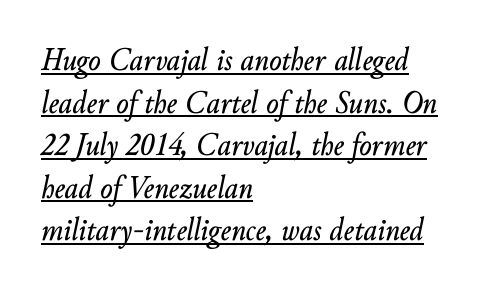
The image shows 33 px text type, italic (leaning right); set left-aligned, normal line spacing (1.29x), normal letter spacing, underlined; low stroke contrast and a small x-height.
